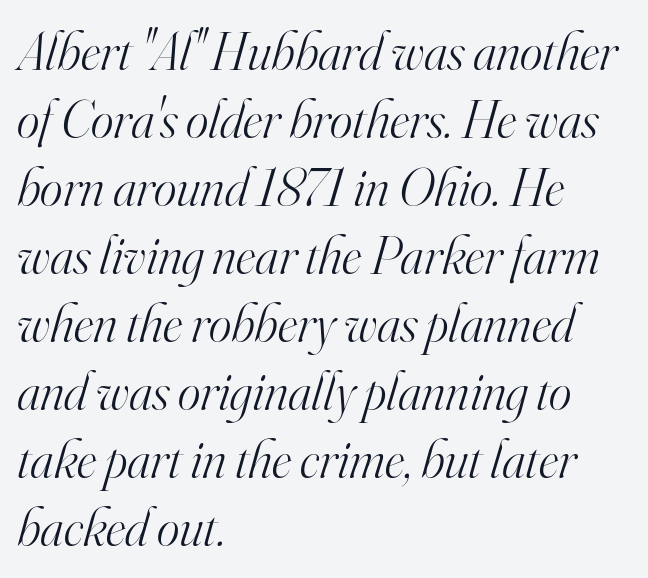
The image shows 54 px light serif type, italic (leaning right); set left-aligned, normal line spacing (1.26x), normal letter spacing, not underlined; high stroke contrast and a small x-height.
